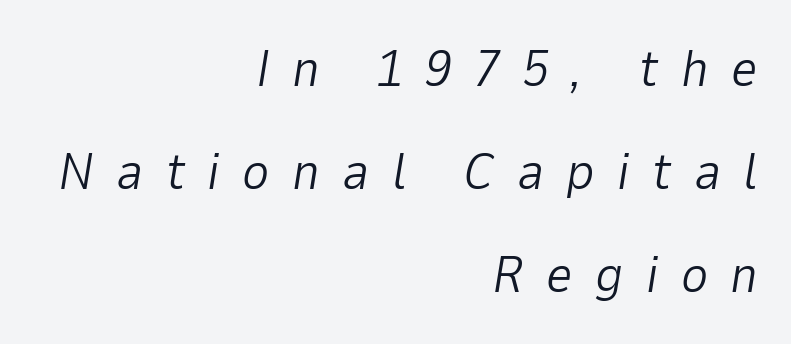
These lines are rendered in a variable-pitch font. A great deal of white space separates one row of letters from the next. The gaps between neighbouring characters are conspicuously large. Counters stay open thanks to moderate or lighter strokes.
